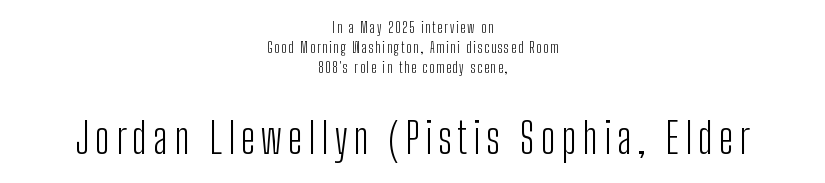
Nope, not italic — everything's standing straight. The rendering uses natural spacing where letterforms have individual widths. The characters are drawn with everyday or finer stroke widths. Normally led — the rows are evenly, conventionally spaced. These two chunks differ in scale, with the bottom chunk taking the larger measure.
